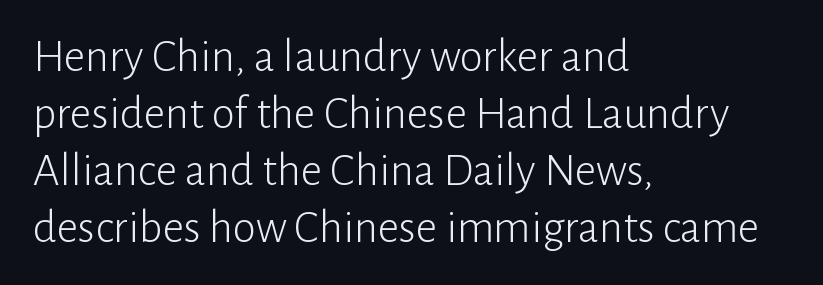
{"serif": "no", "italic": "no", "bold": "no", "weight": "light", "width": "normal", "stroke_contrast": "low", "x_height": "medium", "monospaced": "no", "underline": "no", "align": "left", "line_spacing_ratio": 1.21, "letter_spacing": "normal", "letter_spacing_em": 0.0, "glyph_px": 47}
